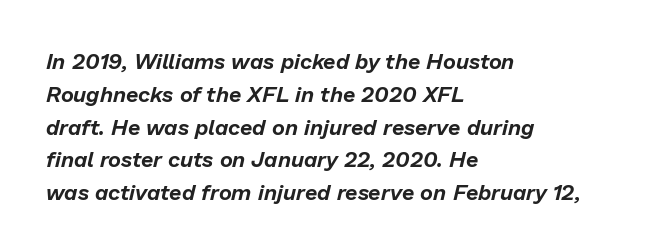
{"italic": "yes", "lean": "right", "slant_degrees": 13, "underline": "no", "align": "left", "line_spacing": "normal", "line_spacing_ratio": 1.49, "letter_spacing": "normal", "letter_spacing_em": 0.0, "glyph_px": 22}
